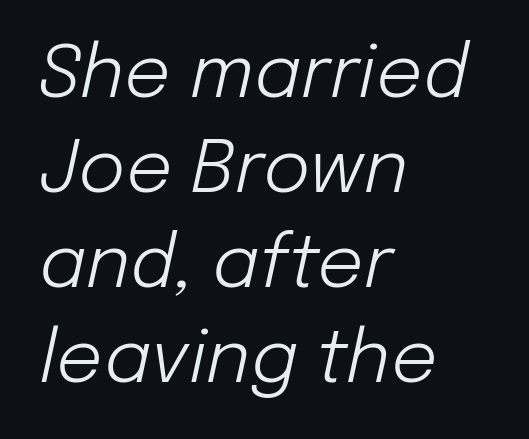
{"italic": "yes", "lean": "right", "slant_degrees": 12, "bold": "no", "weight": "light", "width": "normal", "stroke_contrast": "low", "x_height": "medium", "monospaced": "no", "underline": "no", "align": "left", "line_spacing": "normal", "line_spacing_ratio": 1.3, "letter_spacing": "normal", "letter_spacing_em": 0.0, "glyph_px": 73}
